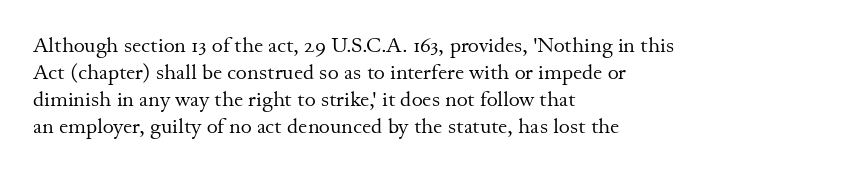
{"italic": "no", "bold": "no", "underline": "no", "align": "left", "line_spacing": "normal", "line_spacing_ratio": 1.28, "letter_spacing": "normal", "letter_spacing_em": 0.0, "glyph_px": 21}
